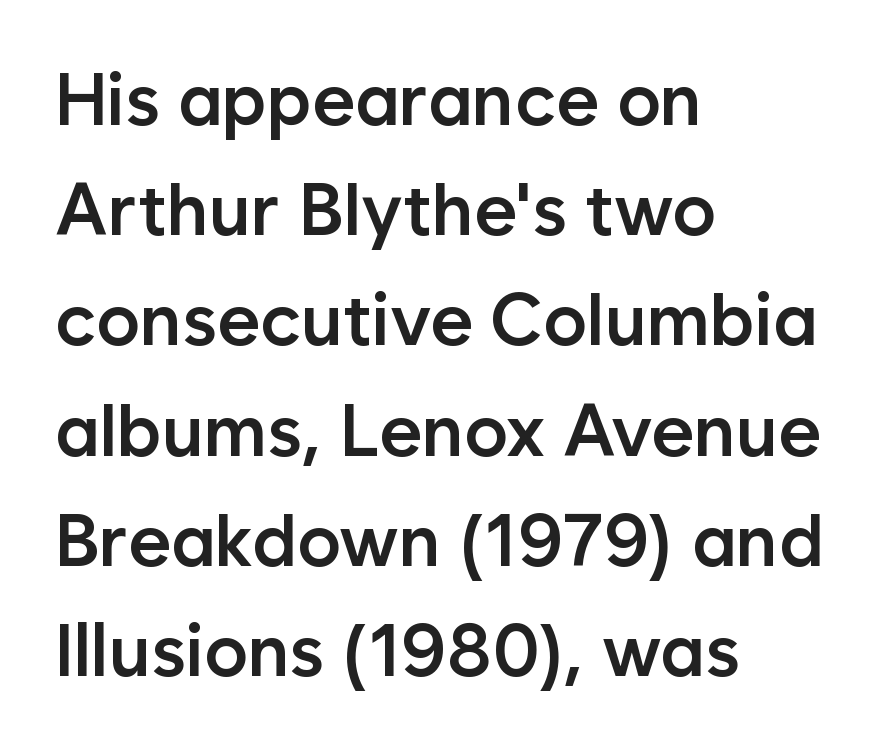
{"serif": "no", "italic": "no", "bold": "semi", "weight": "semibold", "width": "normal", "stroke_contrast": "low", "x_height": "medium", "monospaced": "no", "underline": "no", "align": "left", "line_spacing": "normal", "line_spacing_ratio": 1.51, "letter_spacing": "normal", "letter_spacing_em": 0.0, "glyph_px": 73}
